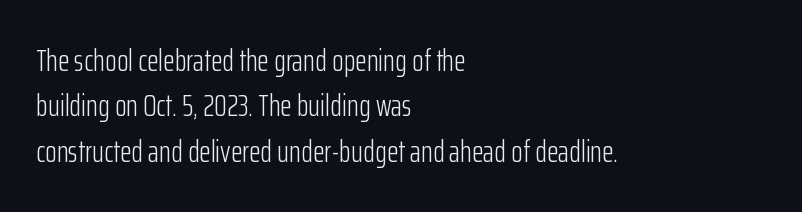
{"serif": "no", "italic": "no", "bold": "no", "weight": "light", "width": "condensed", "stroke_contrast": "low", "x_height": "medium", "monospaced": "no", "underline": "no", "align": "left", "line_spacing": "normal", "line_spacing_ratio": 1.51, "letter_spacing": "normal", "letter_spacing_em": 0.0, "glyph_px": 30}
